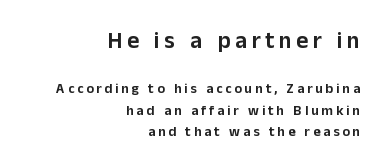
The letters are spread apart with noticeably loose tracking. Unmarked baselines from the first word to the last. Note: larger setting up top, smaller setting below. Nope, not italic — everything's standing straight. The block of text has a typical density, with ordinary space between rows. Notice how the passage keeps a crisp vertical edge on the right only.
